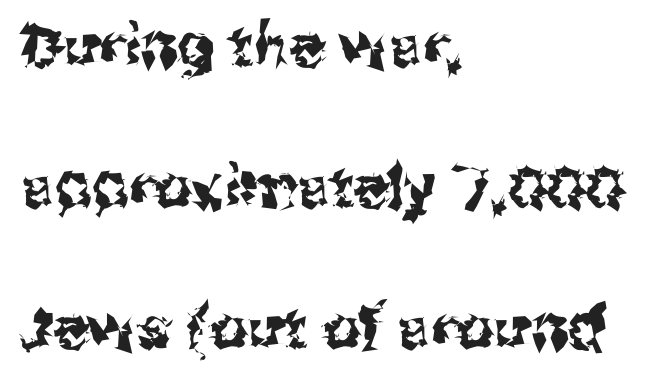
Q: Is the text italic (slanted)? A: No, it is upright.
Q: Is the typeface a serif or a sans-serif typeface? A: Sans-serif.
Q: Is the text underlined? A: No.
Q: How is the paragraph aligned? A: Left-aligned.
Q: Is the spacing between letters normal or unusually wide? A: Normal.
Q: Is the spacing between lines tight, normal or loose? A: Loose.
Q: Width (condensed, normal, or wide)? A: Normal.
Q: Stroke contrast? A: Medium.
Q: x-height? A: Medium.
Q: Monospaced? A: No.
